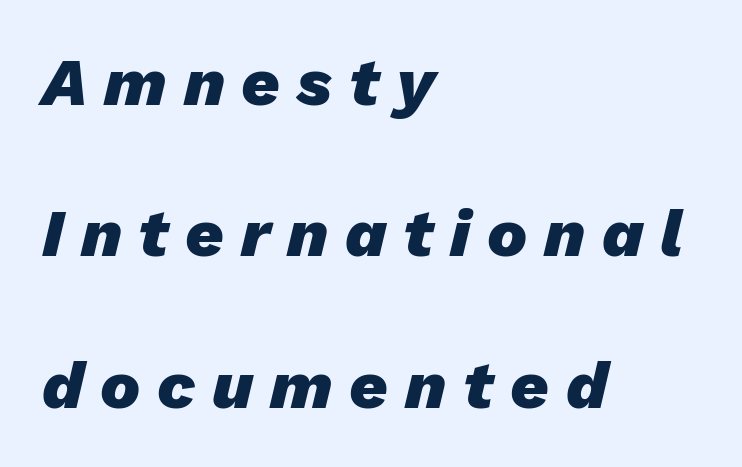
The image shows 67 px heavy type, italic (leaning right); set left-aligned, loose line spacing (2.26x), unusually wide letter spacing (+0.25 em), not underlined; low stroke contrast and a medium x-height.
